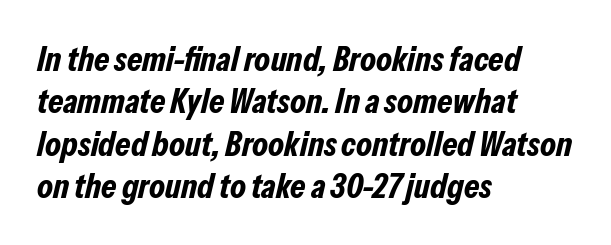
The image shows 35 px bold, condensed type, italic (leaning right); set left-aligned, line spacing 1.21x, normal letter spacing, not underlined; low stroke contrast and a medium x-height.
